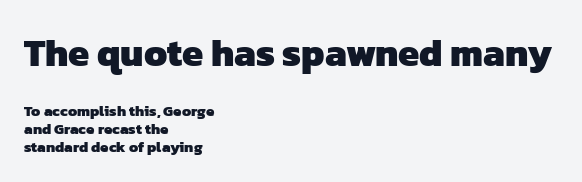
The image shows 38 px heavy sans-serif type; set left-aligned, line spacing 1.18x, normal letter spacing, not underlined; the first (top) block is 2.53x larger; low stroke contrast and a medium x-height.
